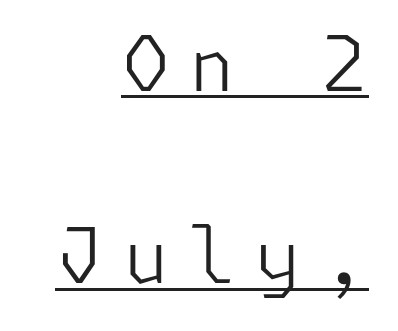
{"serif": "no", "italic": "no", "bold": "no", "weight": "light", "width": "normal", "stroke_contrast": "low", "x_height": "medium", "underline": "yes", "align": "right", "line_spacing": "loose", "line_spacing_ratio": 2.5, "letter_spacing": "wide", "letter_spacing_em": 0.24, "glyph_px": 77}
